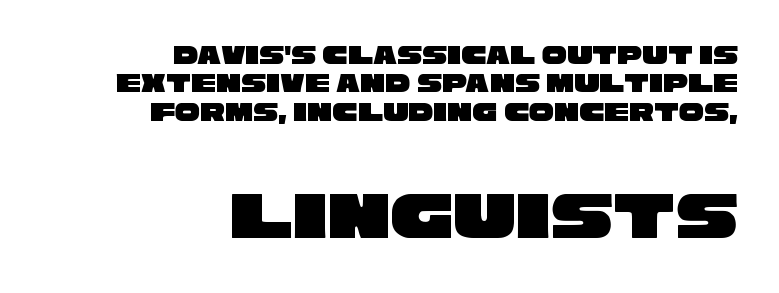
The image shows 70 px wide sans-serif type; set right-aligned, tight line spacing (1.01x), normal letter spacing, not underlined; the second (bottom) block is 2.5x larger; low stroke contrast and a large x-height.
